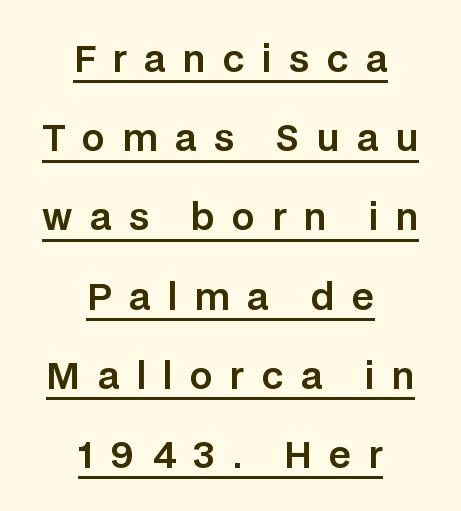
{"serif": "no", "italic": "no", "width": "normal", "stroke_contrast": "low", "x_height": "large", "monospaced": "no", "underline": "yes", "align": "center", "line_spacing": "loose", "line_spacing_ratio": 2.2, "letter_spacing": "wide", "letter_spacing_em": 0.48, "glyph_px": 36}
